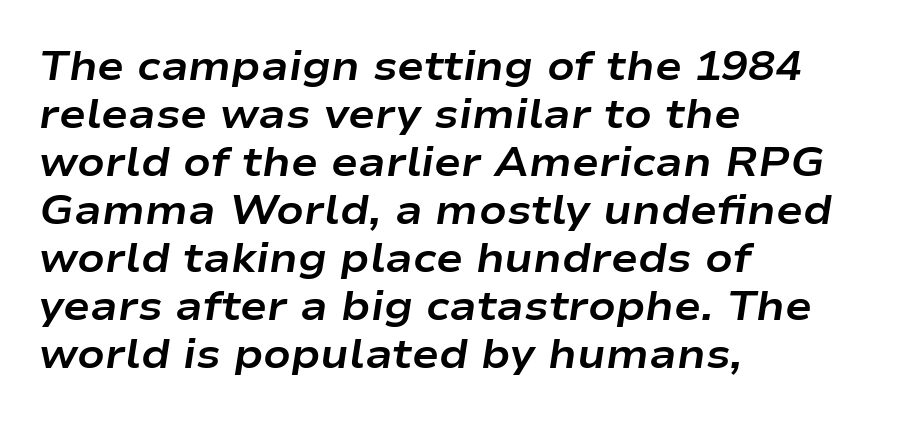
These words are printed bold, with thick strokes throughout. The glyphs look as if they've been sheared to an angle. The letters advance in unequal steps, a hallmark of proportional type. Decoration check: the copy has no underline. Every row of glyphs begins at an identical x-position on the left.
